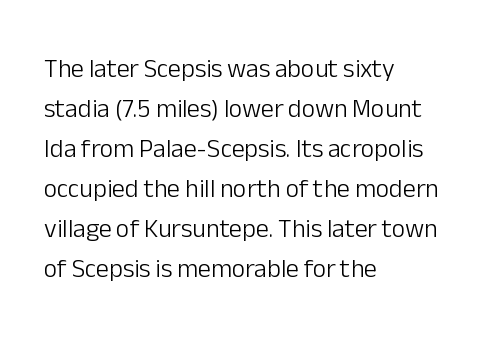
Q: Is the text bold? A: No.
Q: Is the text italic (slanted)? A: No, it is upright.
Q: Is the text underlined? A: No.
Q: How is the paragraph aligned? A: Left-aligned.
Q: Is the spacing between letters normal or unusually wide? A: Normal.
Q: Is the spacing between lines tight, normal or loose? A: Normal.
